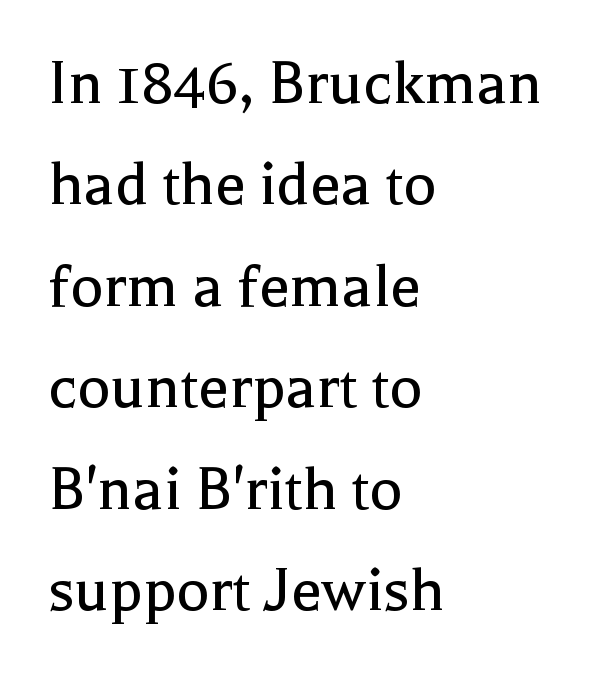
{"serif": "yes", "italic": "no", "bold": "no", "weight": "regular", "width": "normal", "x_height": "medium", "monospaced": "no", "underline": "no", "align": "left", "line_spacing": "normal", "line_spacing_ratio": 1.47, "letter_spacing": "normal", "letter_spacing_em": 0.0, "glyph_px": 69}
